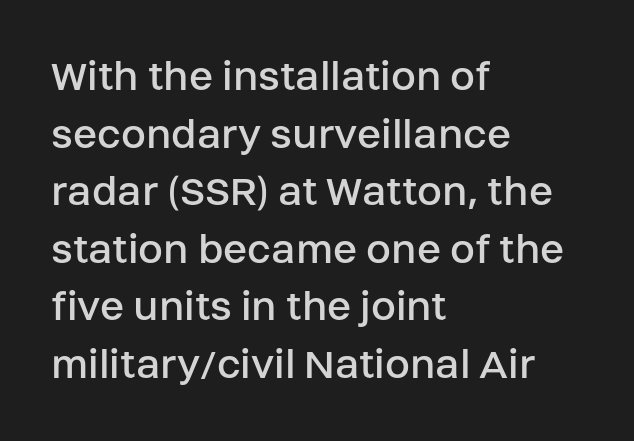
The image shows 45 px regular-weight sans-serif type, upright; set left-aligned, normal line spacing (1.28x), normal letter spacing, not underlined; low stroke contrast and a large x-height.
